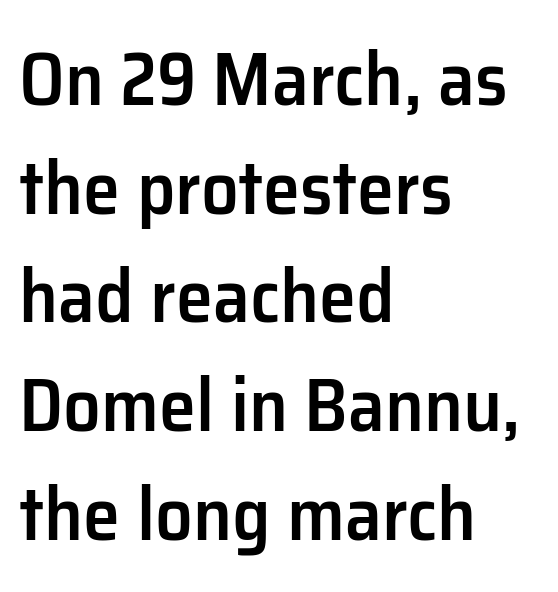
The image shows 75 px semibold sans-serif type, upright; set left-aligned, normal line spacing (1.45x), normal letter spacing, not underlined; low stroke contrast and a medium x-height.
